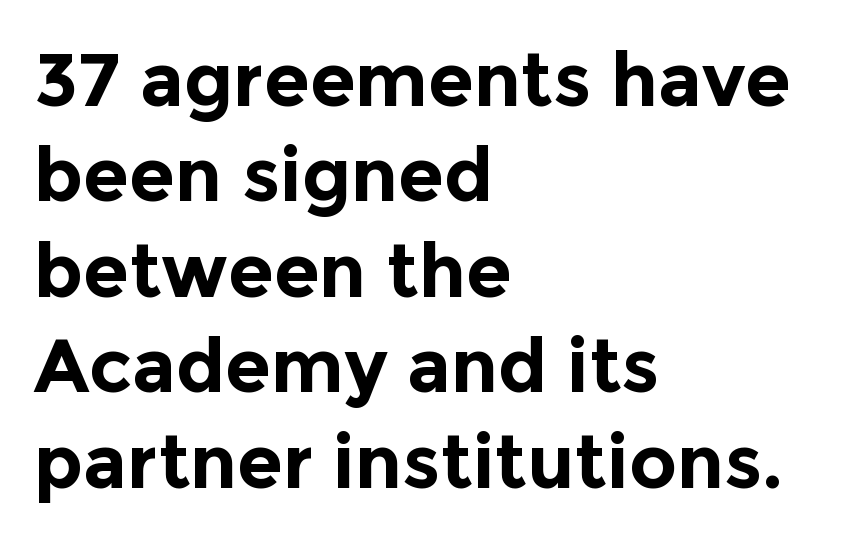
Q: Is the text bold? A: Yes.
Q: Is the text italic (slanted)? A: No, it is upright.
Q: Is the typeface a serif or a sans-serif typeface? A: Sans-serif.
Q: Is the text underlined? A: No.
Q: How is the paragraph aligned? A: Left-aligned.
Q: Is the spacing between letters normal or unusually wide? A: Normal.
Q: Is the spacing between lines tight, normal or loose? A: Normal.
Q: Width (condensed, normal, or wide)? A: Normal.
Q: x-height? A: Medium.
Q: Monospaced? A: No.
